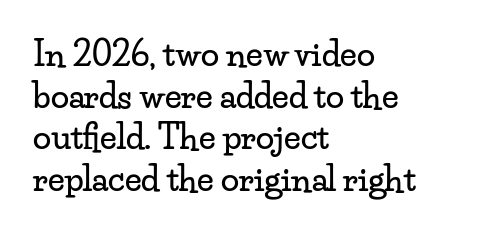
The image shows 33 px wide serif type, upright; set left-aligned, normal line spacing (1.26x), normal letter spacing, not underlined; low stroke contrast and a small x-height.
